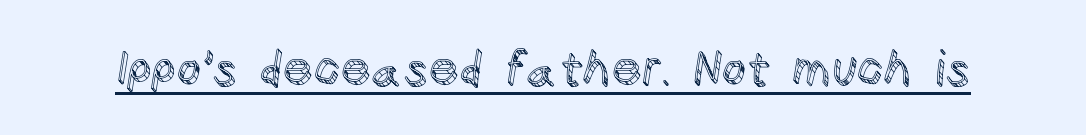
{"width": "normal", "x_height": "large", "monospaced": "no", "underline": "yes", "letter_spacing": "normal", "letter_spacing_em": 0.0, "glyph_px": 48}
